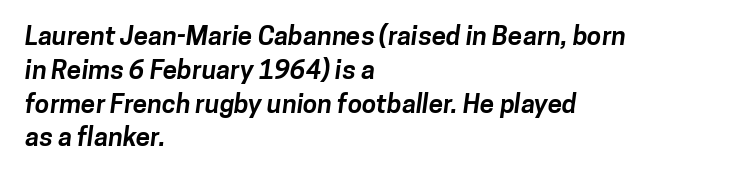
{"bold": "yes", "underline": "no", "align": "left", "line_spacing": "normal", "line_spacing_ratio": 1.3, "letter_spacing": "normal", "letter_spacing_em": 0.0, "glyph_px": 26}
